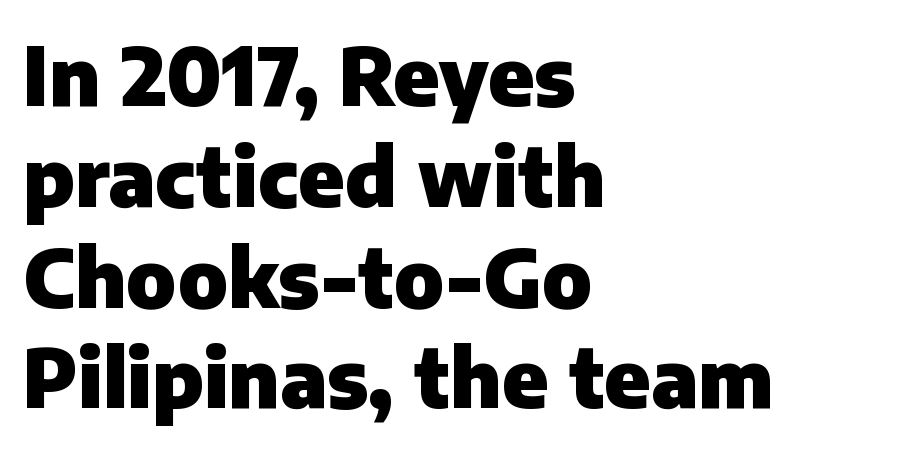
The image shows 80 px heavy sans-serif type, upright; set left-aligned, normal line spacing (1.26x), normal letter spacing, not underlined; low stroke contrast and a medium x-height.
